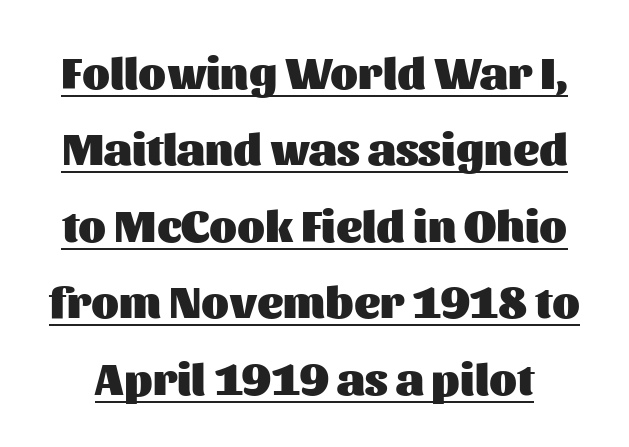
{"serif": "no", "italic": "no", "bold": "yes", "weight": "heavy", "width": "normal", "stroke_contrast": "medium", "x_height": "medium", "monospaced": "no", "underline": "yes", "line_spacing": "normal", "line_spacing_ratio": 1.7, "letter_spacing": "normal", "letter_spacing_em": 0.0, "glyph_px": 45}
